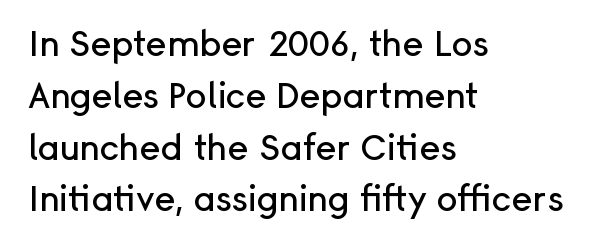
The image shows 35 px sans-serif type, upright; set left-aligned, normal line spacing (1.48x), normal letter spacing, not underlined; low stroke contrast and a medium x-height.
